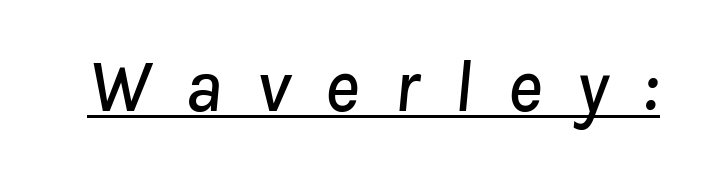
Has an underline been added? It has. Honestly, the letter spacing is so wide it's the main thing you notice. If you drew a line through each stem, it would be angled. The face used here is proportionally spaced, like ordinary book or web type.
